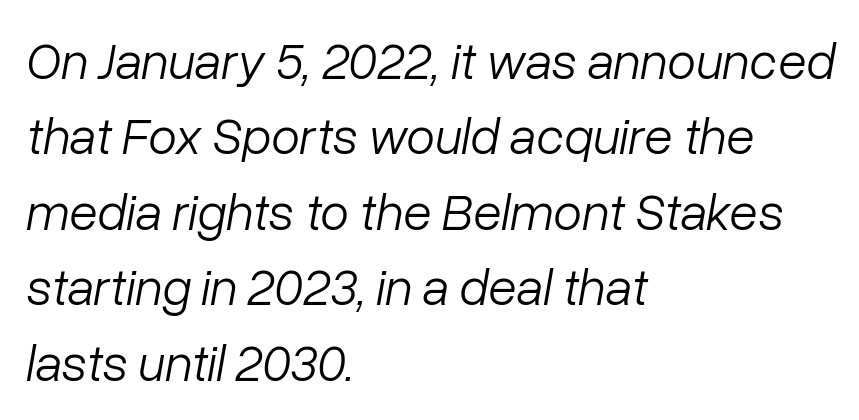
{"italic": "yes", "lean": "right", "slant_degrees": 10, "bold": "no", "weight": "light", "width": "normal", "stroke_contrast": "low", "x_height": "medium", "monospaced": "no", "underline": "no", "align": "left", "line_spacing": "normal", "line_spacing_ratio": 1.45, "letter_spacing": "normal", "letter_spacing_em": 0.0, "glyph_px": 52}
